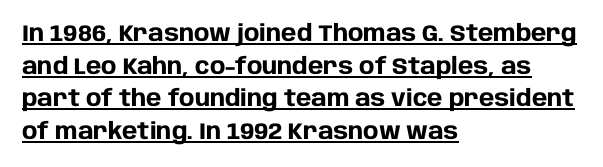
Q: Is the text bold? A: Yes.
Q: Is the text italic (slanted)? A: No, it is upright.
Q: Is the text underlined? A: Yes.
Q: How is the paragraph aligned? A: Left-aligned.
Q: Is the spacing between letters normal or unusually wide? A: Normal.
Q: Is the spacing between lines tight, normal or loose? A: Normal.
